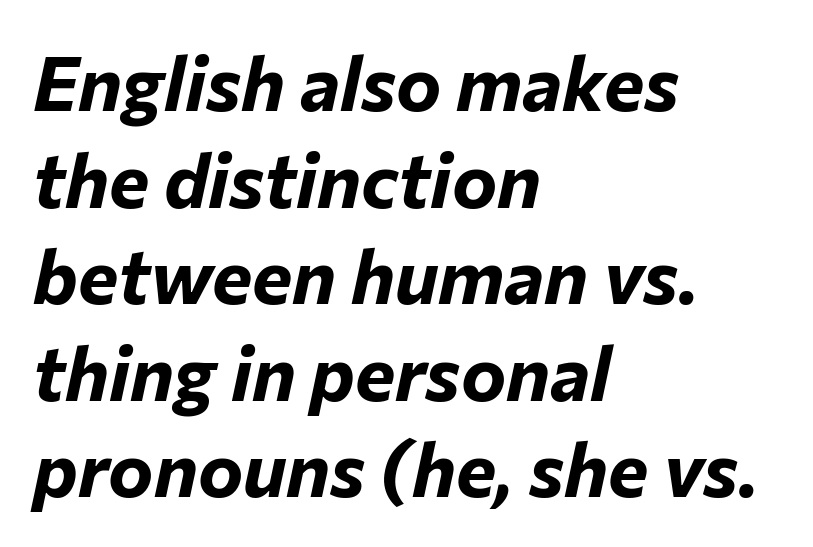
{"italic": "yes", "lean": "right", "slant_degrees": 12, "bold": "yes", "weight": "bold", "width": "normal", "stroke_contrast": "low", "x_height": "medium", "monospaced": "no", "underline": "no", "align": "left", "line_spacing": "normal", "line_spacing_ratio": 1.27, "letter_spacing": "normal", "letter_spacing_em": 0.0, "glyph_px": 76}
